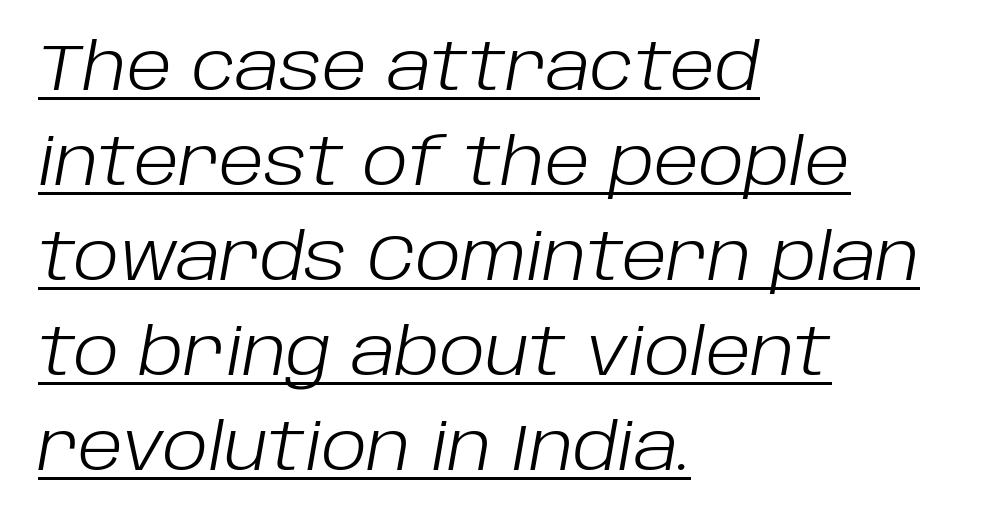
Q: Is the text bold? A: No.
Q: Is the text italic (slanted)? A: Yes, it leans right by about 10 degrees.
Q: Is the text underlined? A: Yes.
Q: How is the paragraph aligned? A: Left-aligned.
Q: Is the spacing between letters normal or unusually wide? A: Normal.
Q: Is the spacing between lines tight, normal or loose? A: Normal.
Q: Width (condensed, normal, or wide)? A: Normal.
Q: Stroke contrast? A: Low.
Q: x-height? A: Large.
Q: Monospaced? A: No.
